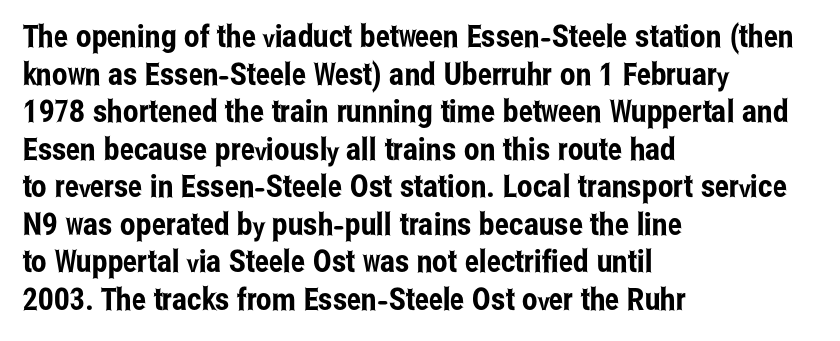
{"serif": "no", "italic": "no", "width": "condensed", "stroke_contrast": "low", "x_height": "medium", "monospaced": "no", "underline": "no", "align": "left", "line_spacing_ratio": 1.21, "letter_spacing": "normal", "letter_spacing_em": 0.0, "glyph_px": 31}
